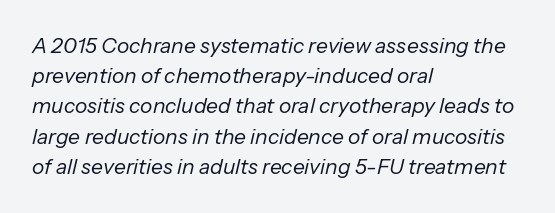
Q: Is the text bold? A: No.
Q: Is the text italic (slanted)? A: Yes, it leans right by about 13 degrees.
Q: Is the text underlined? A: No.
Q: How is the paragraph aligned? A: Left-aligned.
Q: Is the spacing between letters normal or unusually wide? A: Normal.
Q: Is the spacing between lines tight, normal or loose? A: Normal.
